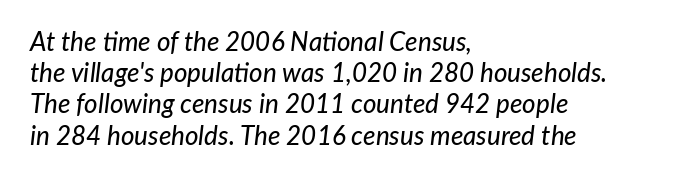
Q: Is the text italic (slanted)? A: Yes, it leans right by about 7 degrees.
Q: Is the text underlined? A: No.
Q: How is the paragraph aligned? A: Left-aligned.
Q: Is the spacing between letters normal or unusually wide? A: Normal.
